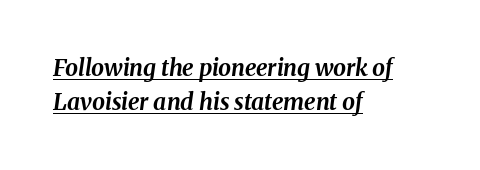
The image shows 23 px bold type, italic (leaning right); set left-aligned, normal line spacing (1.47x), normal letter spacing, underlined.
